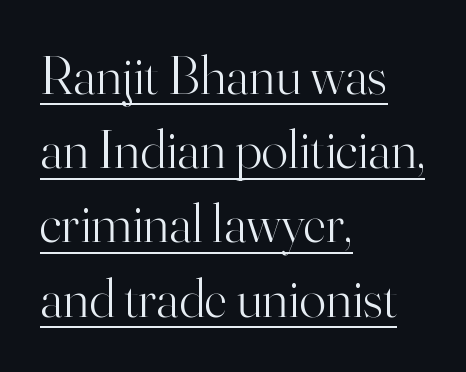
{"serif": "yes", "italic": "no", "bold": "no", "weight": "light", "width": "normal", "stroke_contrast": "high", "x_height": "small", "monospaced": "no", "underline": "yes", "align": "left", "line_spacing": "normal", "line_spacing_ratio": 1.35, "letter_spacing": "normal", "letter_spacing_em": 0.0, "glyph_px": 55}
